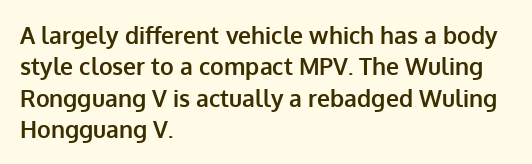
{"italic": "no", "bold": "yes", "underline": "no", "align": "left", "line_spacing": "normal", "line_spacing_ratio": 1.36, "letter_spacing": "normal", "letter_spacing_em": 0.0, "glyph_px": 23}
